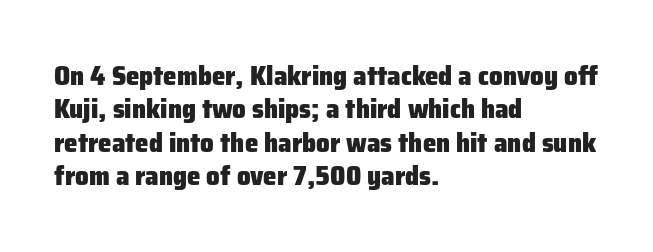
There is no visible air inserted between adjacent glyphs. Compared with a centered layout, this one pins lines to the left instead. The strokes are fattened all the way to bold. A typesetter would mark this as roman, not italic. The words here are not underlined.
